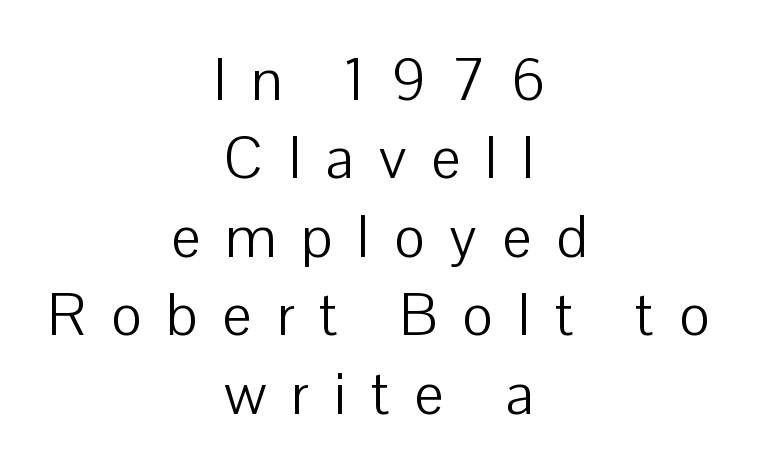
A typesetter would label this face a sans. Posture: straight, roman, zero tilt. Tracking here is generous; glyphs stand well apart from one another. A light-to-regular cut is what we see here. Reading down the block, each line starts at a different indent, mirrored at its end.
